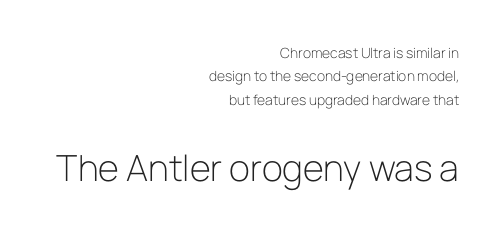
In terms of posture, this sample is upright. The second block has been scaled up relative to the first. A typesetter would call this zero additional tracking. Do the characters align in a grid? No, the font is proportional. One glance says typical: line gaps are just what's usual.
